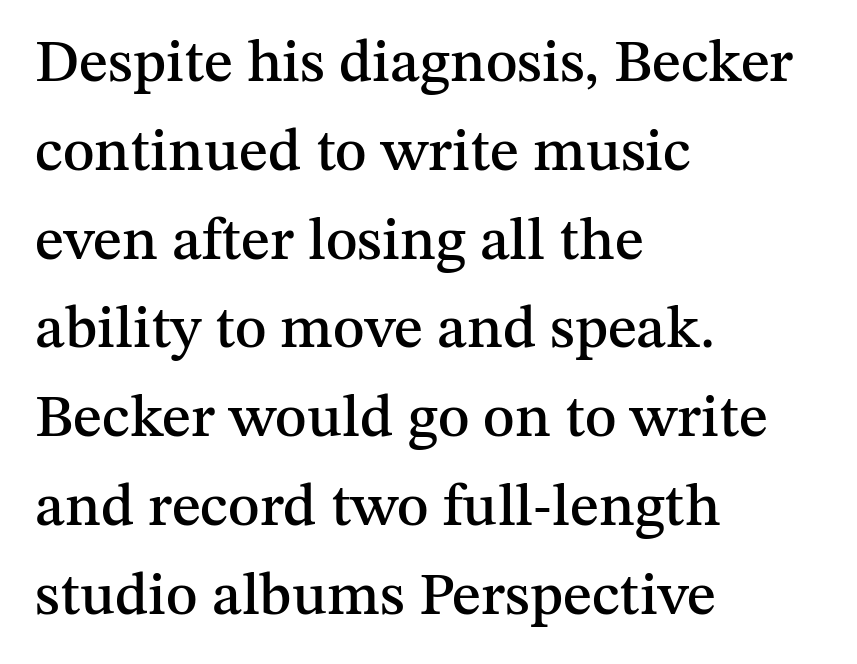
The image shows 60 px serif type, upright; set left-aligned, normal line spacing (1.48x), normal letter spacing, not underlined; medium stroke contrast and a medium x-height.
